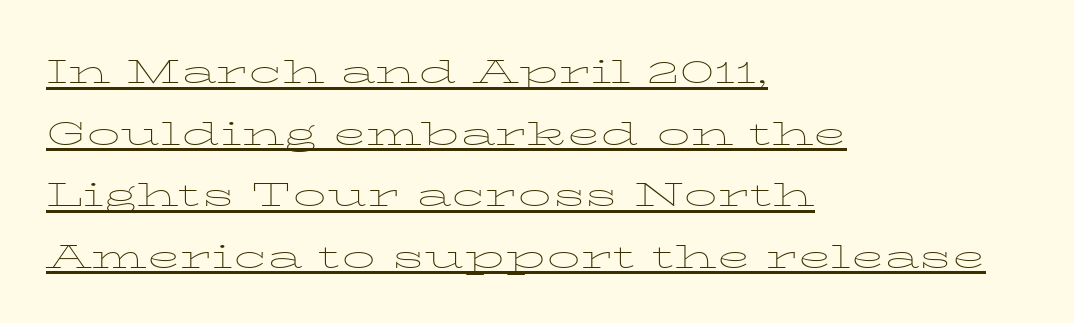
Q: Is the text bold? A: No.
Q: Is the text italic (slanted)? A: No, it is upright.
Q: Is the text underlined? A: Yes.
Q: How is the paragraph aligned? A: Left-aligned.
Q: Is the spacing between letters normal or unusually wide? A: Normal.
Q: Is the spacing between lines tight, normal or loose? A: Normal.
Q: Width (condensed, normal, or wide)? A: Wide.
Q: Stroke contrast? A: Low.
Q: x-height? A: Medium.
Q: Monospaced? A: No.
